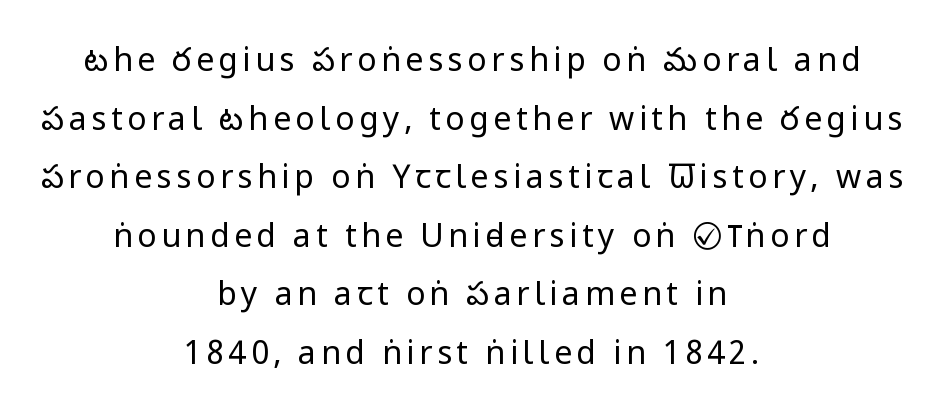
The lines are quadded center. Descenders hang freely into open space. Regarding serifs, this sample does without them. The lettering holds an erect, upright posture throughout. The passage shown is typed in a proportional face where columns would drift.
